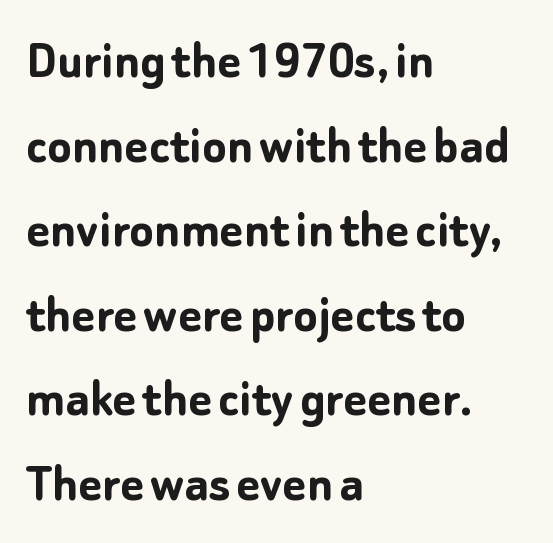
{"serif": "no", "italic": "no", "bold": "yes", "weight": "semibold", "width": "normal", "stroke_contrast": "low", "x_height": "medium", "monospaced": "no", "underline": "no", "align": "left", "line_spacing": "normal", "line_spacing_ratio": 1.51, "letter_spacing": "normal", "letter_spacing_em": 0.0, "glyph_px": 56}
